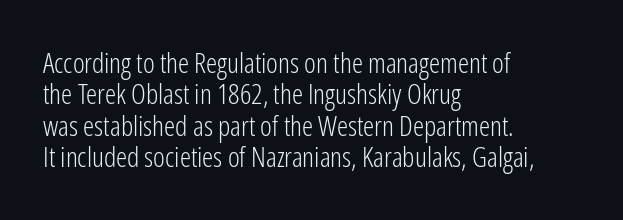
The face looks like a standard text weight, possibly lighter. Unmarked baselines from the first word to the last. How would I describe the line gaps? Narrow and economical. Italic? Not at all — the glyphs are vertical.
